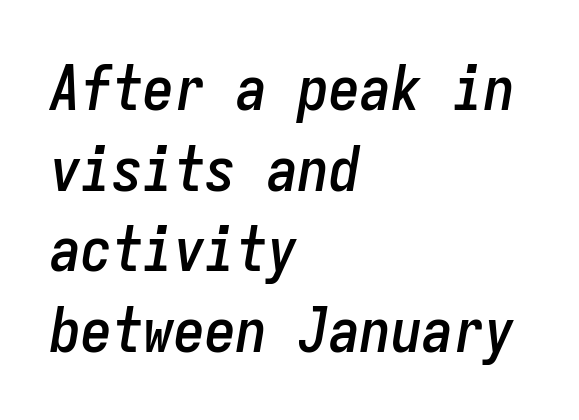
Q: Is the text italic (slanted)? A: Yes, it leans right by about 9 degrees.
Q: Is the text underlined? A: No.
Q: How is the paragraph aligned? A: Left-aligned.
Q: Is the spacing between letters normal or unusually wide? A: Normal.
Q: Is the spacing between lines tight, normal or loose? A: Normal.
Q: Width (condensed, normal, or wide)? A: Condensed.
Q: Stroke contrast? A: Low.
Q: x-height? A: Medium.
Q: Monospaced? A: Yes.
